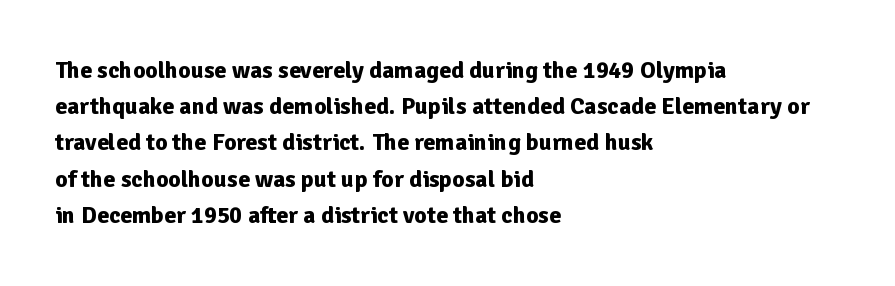
The image shows 24 px bold type, upright; set left-aligned, normal line spacing (1.51x), normal letter spacing, not underlined.
